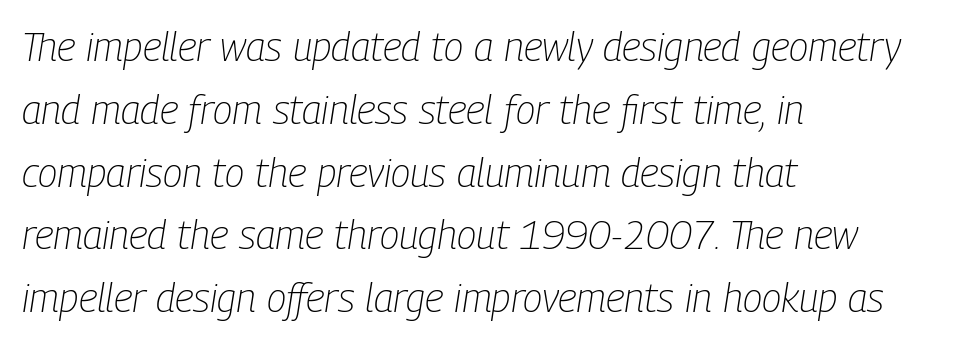
{"italic": "yes", "lean": "right", "slant_degrees": 9, "bold": "no", "weight": "light", "width": "condensed", "stroke_contrast": "low", "x_height": "medium", "monospaced": "no", "underline": "no", "align": "left", "line_spacing": "normal", "line_spacing_ratio": 1.57, "letter_spacing": "normal", "letter_spacing_em": 0.0, "glyph_px": 40}
